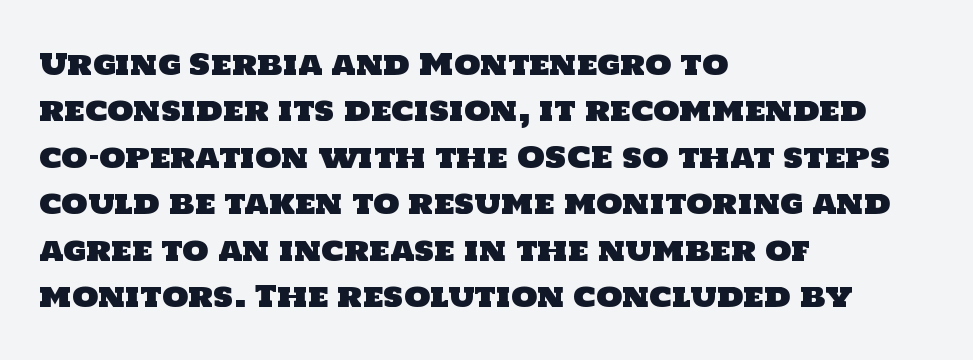
Q: Is the typeface a serif or a sans-serif typeface? A: Sans-serif.
Q: Is the text underlined? A: No.
Q: How is the paragraph aligned? A: Left-aligned.
Q: Is the spacing between letters normal or unusually wide? A: Normal.
Q: Is the spacing between lines tight, normal or loose? A: Normal.
Q: Width (condensed, normal, or wide)? A: Normal.
Q: Stroke contrast? A: Low.
Q: x-height? A: Large.
Q: Monospaced? A: No.
